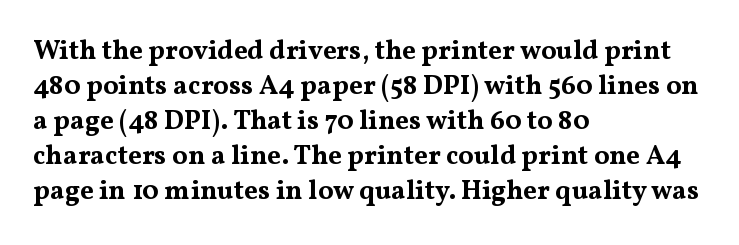
{"italic": "no", "bold": "yes", "underline": "no", "align": "left", "line_spacing": "normal", "line_spacing_ratio": 1.3, "letter_spacing": "normal", "letter_spacing_em": 0.0, "glyph_px": 27}
